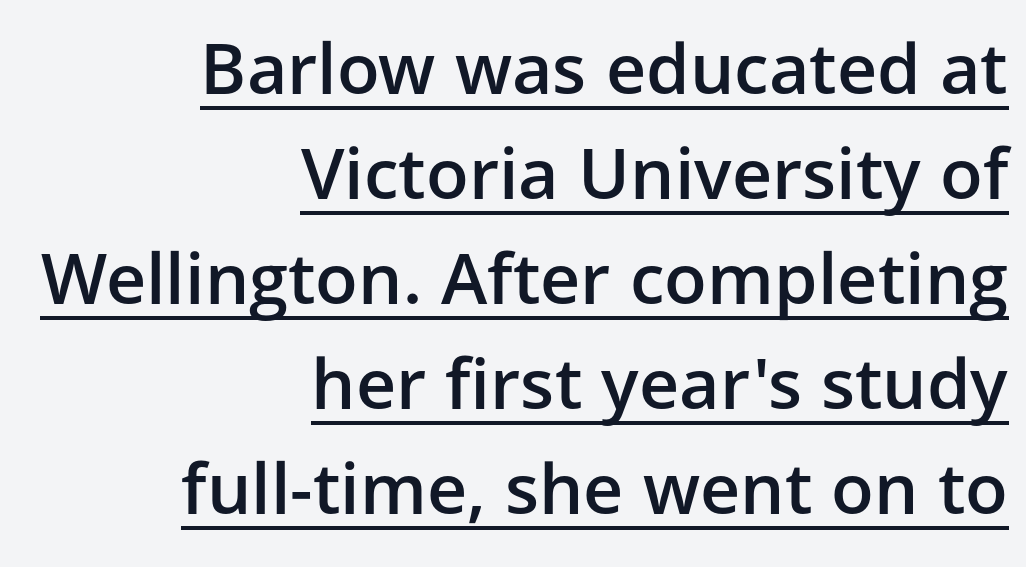
The image shows 70 px semibold sans-serif type, upright; set right-aligned, normal line spacing (1.5x), normal letter spacing, underlined; low stroke contrast and a medium x-height.
